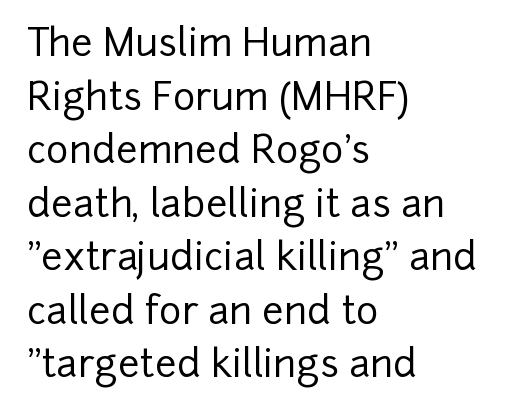
Q: Is the text italic (slanted)? A: No, it is upright.
Q: Is the typeface a serif or a sans-serif typeface? A: Sans-serif.
Q: Is the text underlined? A: No.
Q: How is the paragraph aligned? A: Left-aligned.
Q: Is the spacing between letters normal or unusually wide? A: Normal.
Q: Is the spacing between lines tight, normal or loose? A: Normal.
Q: Width (condensed, normal, or wide)? A: Normal.
Q: Stroke contrast? A: Low.
Q: x-height? A: Medium.
Q: Monospaced? A: No.
